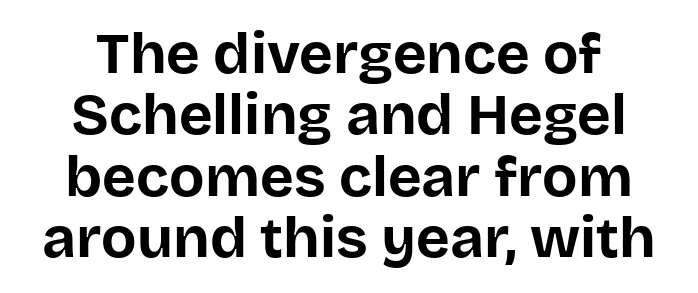
The lettering stays uniformly vertical, giving the passage a roman look. Very little white space separates one row of letters from the next. Stroke thickness is high; the sample reads as a true bold. These lines are composed in type without serifs. Spacing verdict: proportional, widths tailored to each character. Nothing unusual about the tracking: characters are spaced as the font intends.
